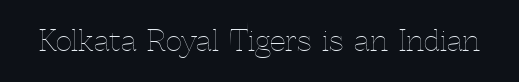
{"italic": "no", "bold": "no", "weight": "thin", "width": "normal", "x_height": "medium", "monospaced": "no", "underline": "no", "letter_spacing": "normal", "letter_spacing_em": 0.0, "glyph_px": 28}
